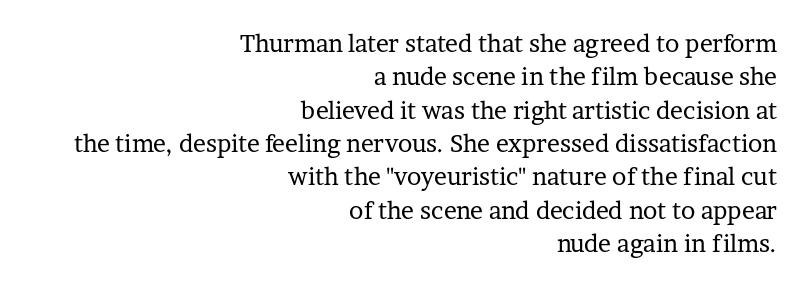
Q: Is the text bold? A: No.
Q: Is the text italic (slanted)? A: No, it is upright.
Q: Is the text underlined? A: No.
Q: How is the paragraph aligned? A: Right-aligned.
Q: Is the spacing between letters normal or unusually wide? A: Normal.
Q: Is the spacing between lines tight, normal or loose? A: Normal.
